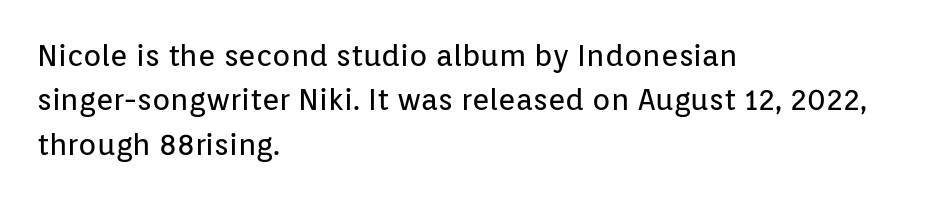
All the whitespace from short lines collects on the right. Check under the words: just untouched page. The horizontal fit of the characters is conventional and even. Grotesque or geometric, the face here clearly has no serifs.
